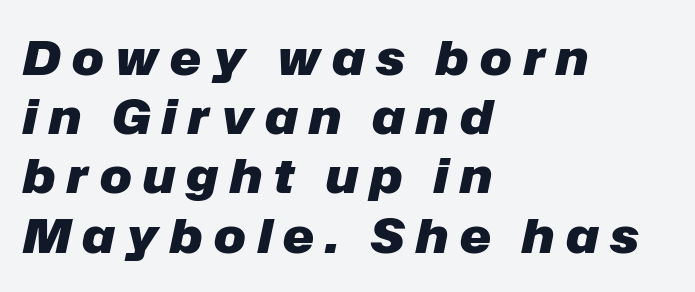
Tall strokes in this sample are angled rather than plumb. Is the letter spacing exaggerated? Yes — the characters are pushed far apart. Varying glyph widths throughout — classic text-font behaviour. Plain, unruled lines of type.
